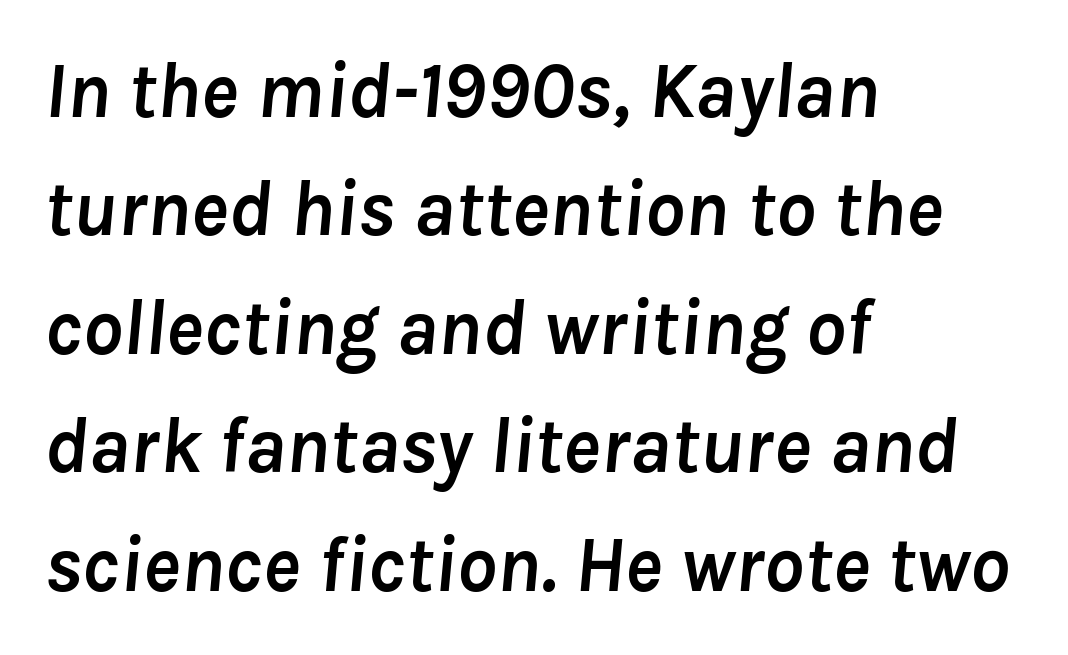
Q: Is the text bold? A: Yes.
Q: Is the text italic (slanted)? A: Yes, it leans right by about 8 degrees.
Q: Is the text underlined? A: No.
Q: How is the paragraph aligned? A: Left-aligned.
Q: Is the spacing between letters normal or unusually wide? A: Normal.
Q: Is the spacing between lines tight, normal or loose? A: Normal.
Q: Width (condensed, normal, or wide)? A: Normal.
Q: Stroke contrast? A: Low.
Q: x-height? A: Medium.
Q: Monospaced? A: No.
